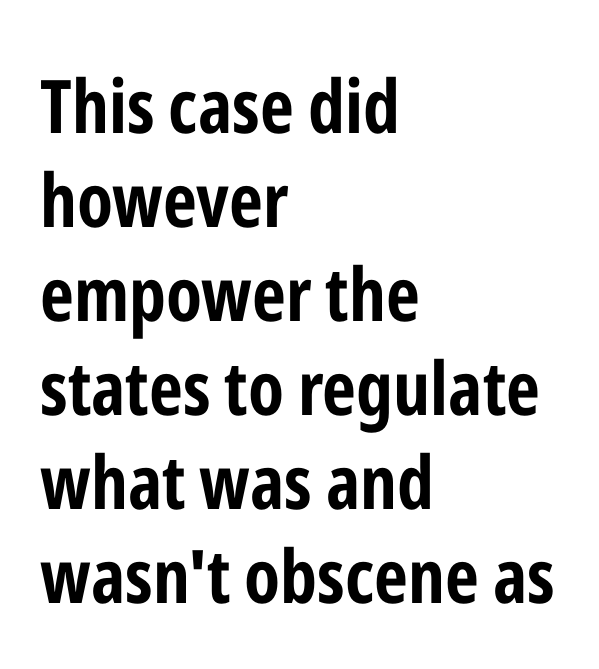
The rows are spaced the way most documents space them. A typesetter would call this proportional, since set widths differ per character. The glyphs have the mass of a bold cut. Leftover space on each line is placed entirely after the last word. The space beneath each line is pristine and unruled. The tracking reads as untouched default to a designer's eye.
